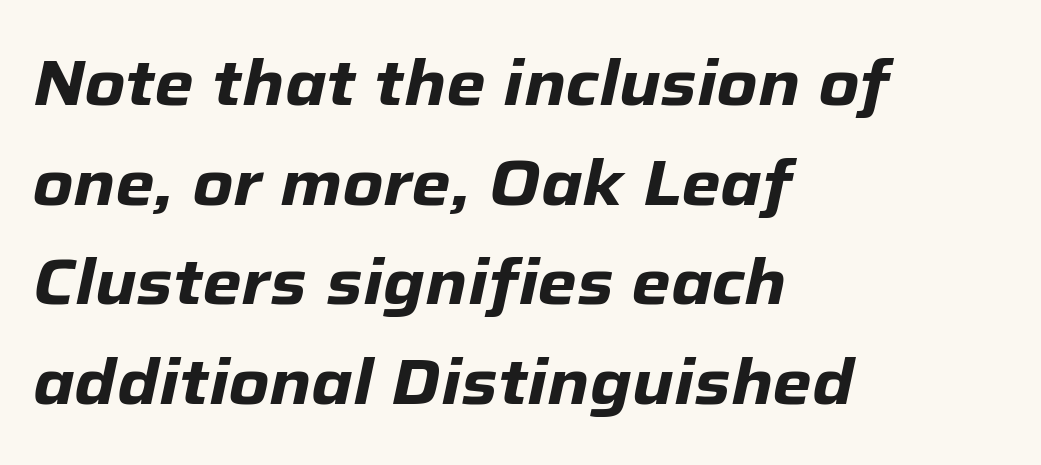
The image shows 63 px heavy type, italic (leaning right); set left-aligned, normal line spacing (1.58x), normal letter spacing, not underlined; low stroke contrast and a medium x-height.
